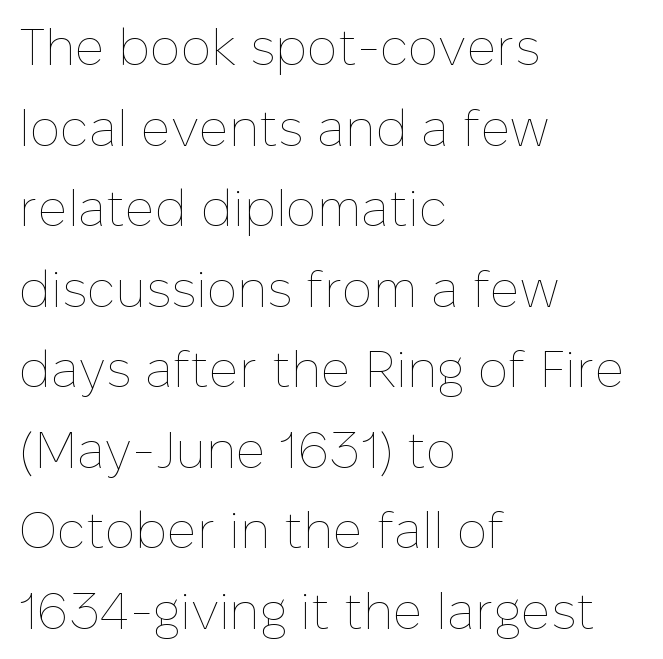
{"italic": "no", "bold": "no", "weight": "thin", "width": "normal", "stroke_contrast": "low", "x_height": "medium", "monospaced": "no", "underline": "no", "align": "left", "line_spacing": "normal", "line_spacing_ratio": 1.58, "letter_spacing": "normal", "letter_spacing_em": 0.0, "glyph_px": 51}
